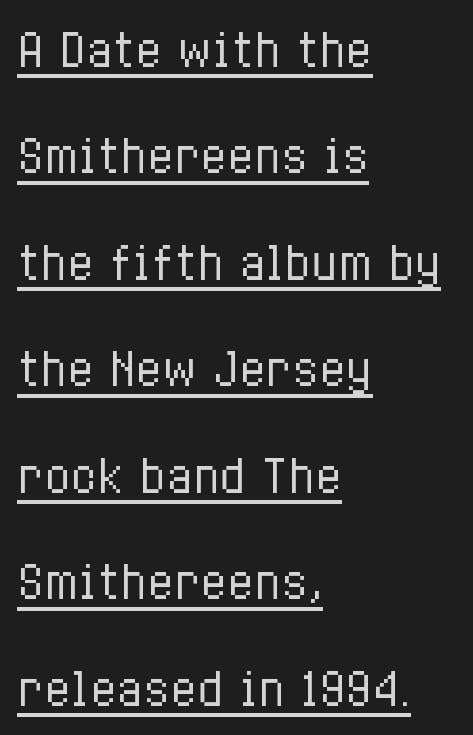
The image shows 44 px regular-weight, condensed type, upright; set left-aligned, loose line spacing (2.42x), normal letter spacing, underlined; low stroke contrast and a medium x-height.
